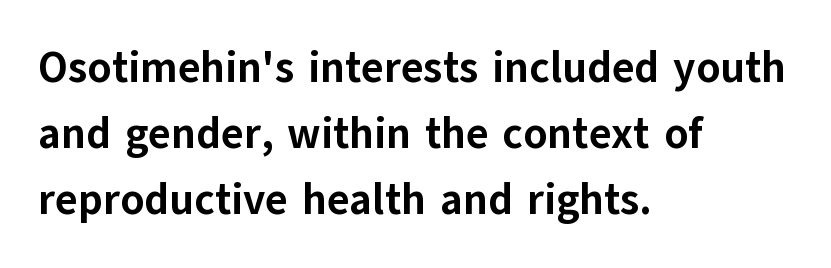
{"serif": "no", "italic": "no", "bold": "yes", "weight": "bold", "width": "normal", "stroke_contrast": "low", "x_height": "medium", "monospaced": "no", "underline": "no", "align": "left", "line_spacing": "normal", "line_spacing_ratio": 1.54, "letter_spacing": "normal", "letter_spacing_em": 0.0, "glyph_px": 43}
